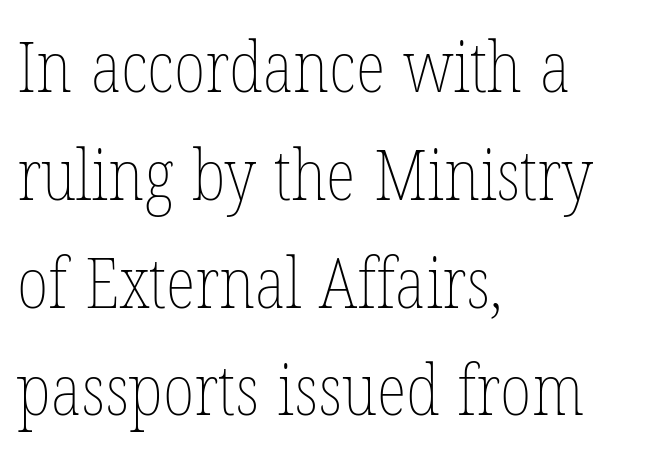
Q: Is the text bold? A: No.
Q: Is the text italic (slanted)? A: No, it is upright.
Q: Is the text underlined? A: No.
Q: How is the paragraph aligned? A: Left-aligned.
Q: Is the spacing between letters normal or unusually wide? A: Normal.
Q: Is the spacing between lines tight, normal or loose? A: Normal.
Q: Width (condensed, normal, or wide)? A: Condensed.
Q: Stroke contrast? A: Low.
Q: x-height? A: Medium.
Q: Monospaced? A: No.
